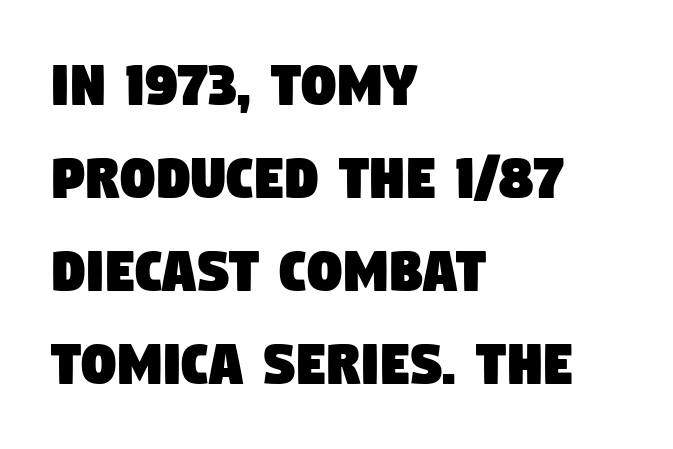
A classic flush-left, rag-right setting is used for this passage. Words float on clear page, feet unadorned. This rendering employs a face without finishing strokes, i.e., a sans-serif. Note the varied advance widths — an 'i' is clearly narrower than an 'm'.
